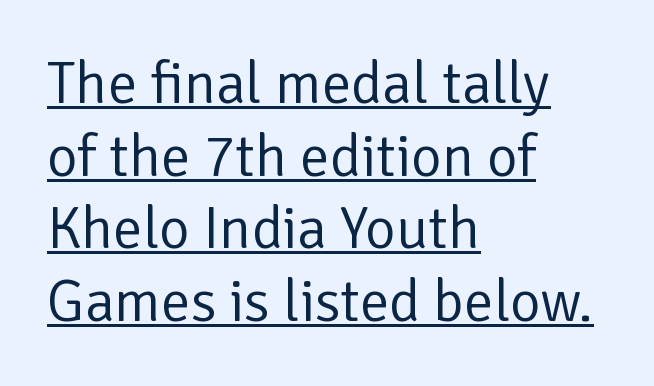
Each stroke keeps to a modest, everyday thickness or less. Characters follow at the spacing the type designer built in. Reading down the block, your eye returns to a fixed left position each line. The characters display no serif detailing; their extremities are plain. A rule runs beneath these lines of type.
